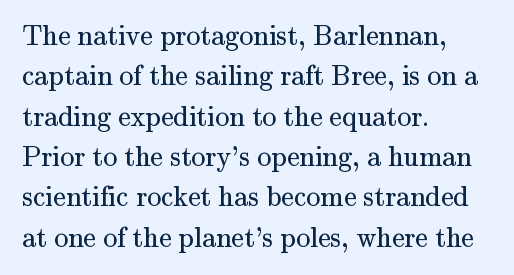
Leading: standard. This rendering uses left alignment, leaving the right contour irregular. The space beneath each line is pristine and unruled. Vertical stems look standard width or narrower in stroke. No extra tracking has been applied to these lines.
